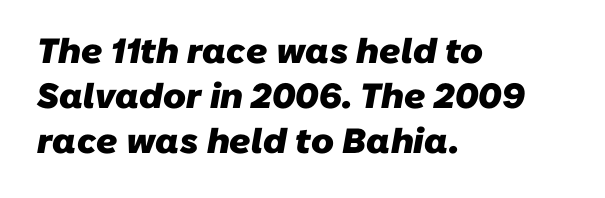
{"serif": "no", "bold": "yes", "weight": "heavy", "width": "normal", "stroke_contrast": "low", "x_height": "medium", "monospaced": "no", "underline": "no", "align": "left", "line_spacing": "normal", "line_spacing_ratio": 1.29, "letter_spacing": "normal", "letter_spacing_em": 0.0, "glyph_px": 35}
